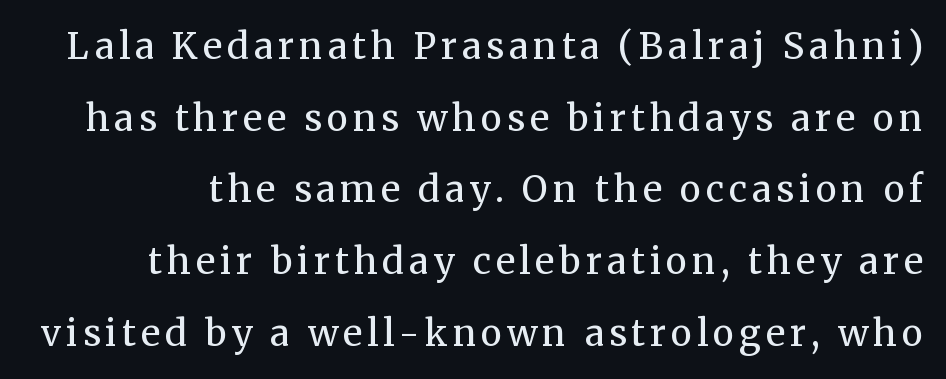
{"serif": "yes", "italic": "no", "bold": "no", "weight": "regular", "width": "normal", "stroke_contrast": "medium", "x_height": "medium", "monospaced": "no", "underline": "no", "line_spacing": "loose", "line_spacing_ratio": 1.99, "glyph_px": 36}
